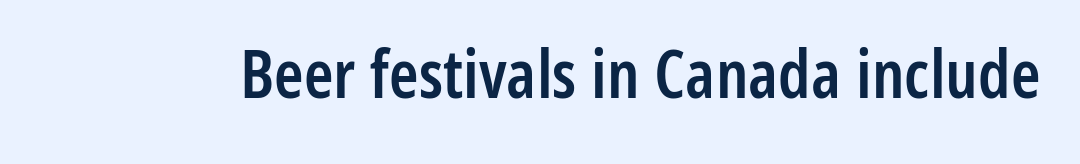
The image shows 67 px semibold, condensed sans-serif type, upright; set normal letter spacing, not underlined; low stroke contrast and a medium x-height.
